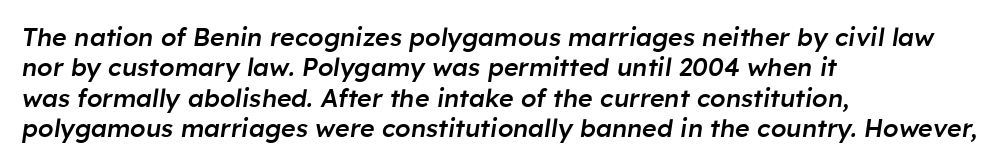
The image shows 25 px text type, italic (leaning right); set left-aligned, line spacing 1.22x, normal letter spacing, not underlined.
